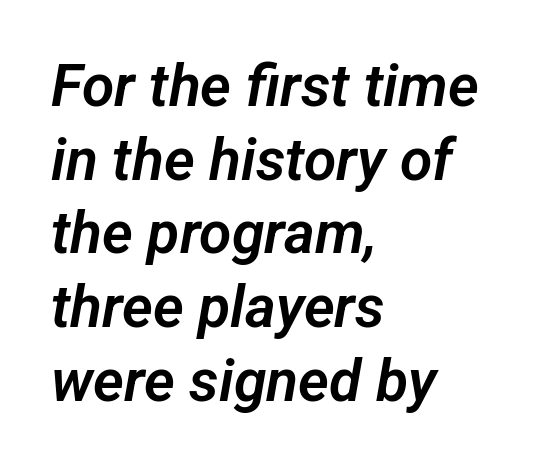
The image shows 59 px sans-serif type; set left-aligned, normal line spacing (1.25x), normal letter spacing, not underlined; low stroke contrast and a medium x-height.
